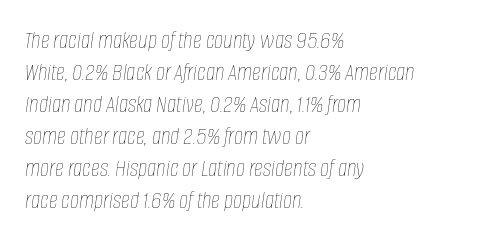
{"italic": "yes", "lean": "right", "slant_degrees": 8, "bold": "no", "underline": "no", "align": "left", "line_spacing": "normal", "line_spacing_ratio": 1.28, "letter_spacing": "normal", "letter_spacing_em": 0.0, "glyph_px": 25}
